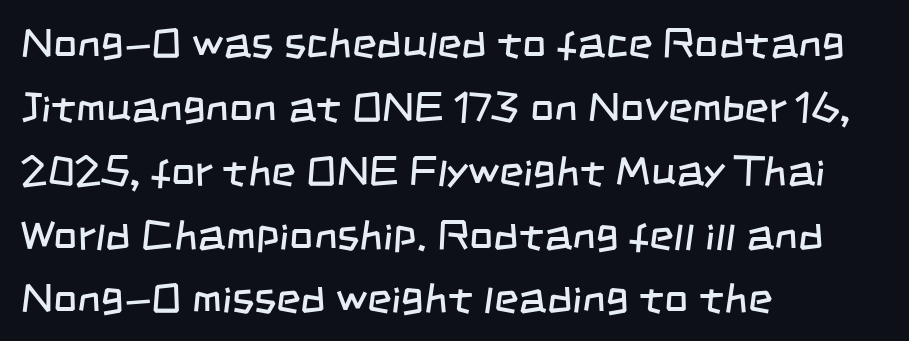
Plain, unruled lines of type. Is the stroke heavy? The answer is a plain regular-or-lighter. Looks like regular typesetting: each glyph gets only the width it needs. In terms of letterform style, serifs are entirely absent. Spacing between characters is what you'd get straight out of the box.
